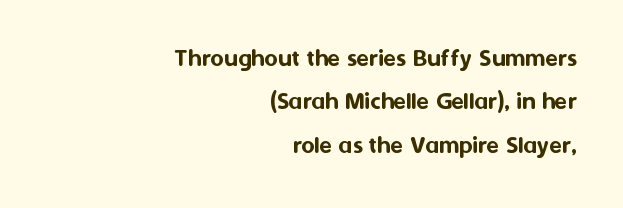
Q: Is the text italic (slanted)? A: No, it is upright.
Q: Is the text underlined? A: No.
Q: How is the paragraph aligned? A: Right-aligned.
Q: Is the spacing between letters normal or unusually wide? A: Normal.
Q: Is the spacing between lines tight, normal or loose? A: Normal.
